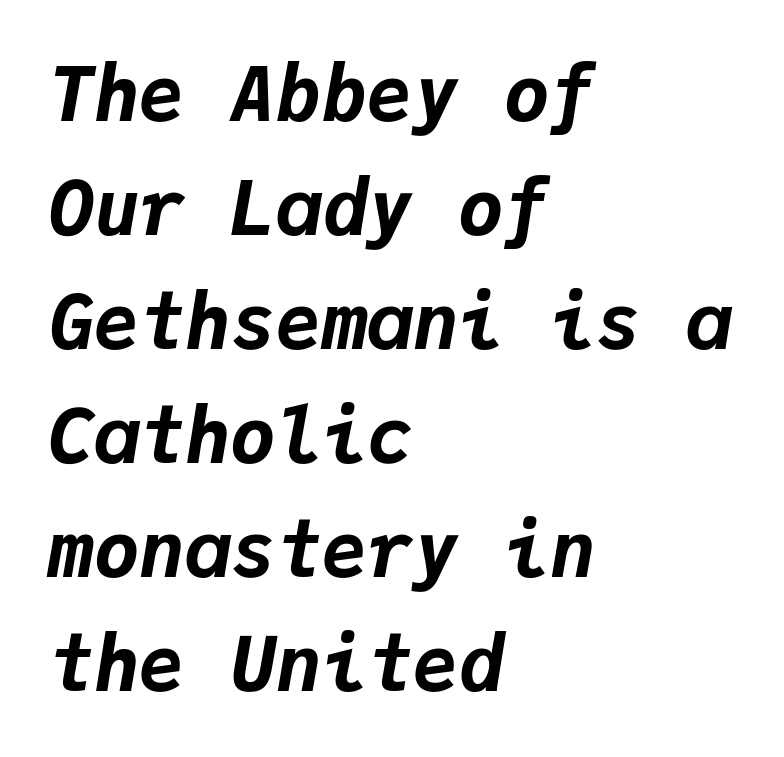
Q: Is the text bold? A: Yes.
Q: Is the text italic (slanted)? A: Yes, it leans right by about 9 degrees.
Q: Is the text underlined? A: No.
Q: How is the paragraph aligned? A: Left-aligned.
Q: Is the spacing between letters normal or unusually wide? A: Normal.
Q: Is the spacing between lines tight, normal or loose? A: Normal.
Q: Width (condensed, normal, or wide)? A: Normal.
Q: Stroke contrast? A: Low.
Q: x-height? A: Medium.
Q: Monospaced? A: Yes.
